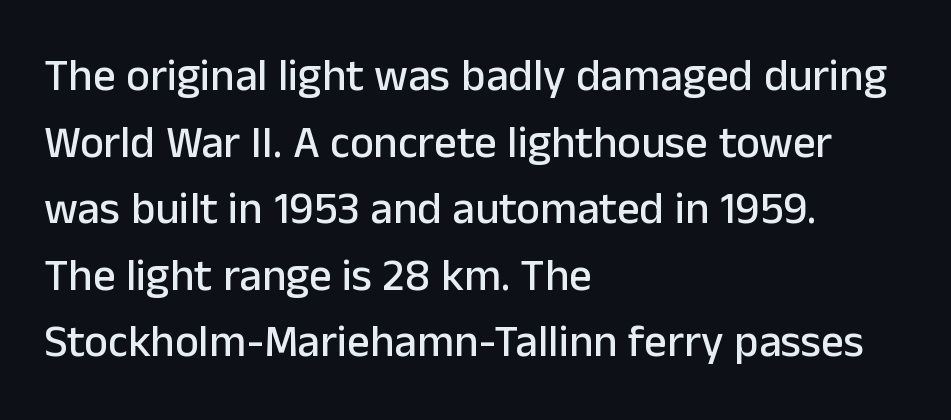
Spacing verdict: proportional, widths tailored to each character. Each word holds together tightly as a unit, with standard inter-letter gaps. Alignment: flush left. Font category for this specimen: sans-serif. Any mark beneath the type? The region is blank.
